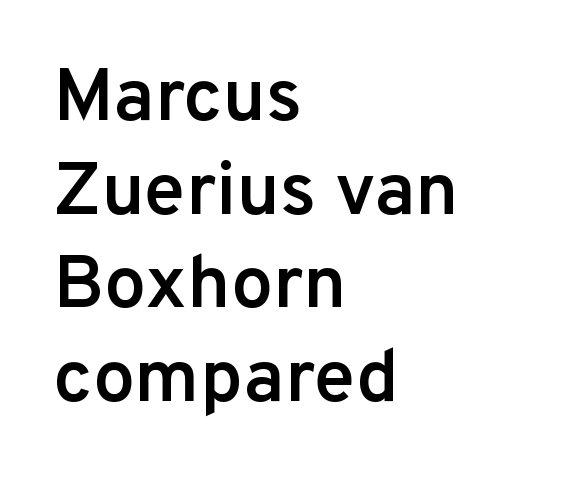
{"serif": "no", "italic": "no", "bold": "semi", "weight": "semibold", "width": "normal", "stroke_contrast": "low", "x_height": "medium", "monospaced": "no", "underline": "no", "align": "left", "line_spacing": "normal", "line_spacing_ratio": 1.25, "letter_spacing": "normal", "letter_spacing_em": 0.0, "glyph_px": 75}
